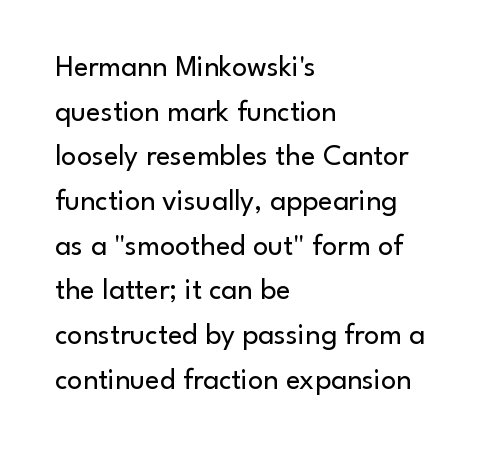
Q: Is the text bold? A: No.
Q: Is the text italic (slanted)? A: No, it is upright.
Q: Is the typeface a serif or a sans-serif typeface? A: Sans-serif.
Q: Is the text underlined? A: No.
Q: How is the paragraph aligned? A: Left-aligned.
Q: Is the spacing between letters normal or unusually wide? A: Normal.
Q: Is the spacing between lines tight, normal or loose? A: Normal.
Q: Width (condensed, normal, or wide)? A: Normal.
Q: Stroke contrast? A: Low.
Q: x-height? A: Small.
Q: Monospaced? A: No.
